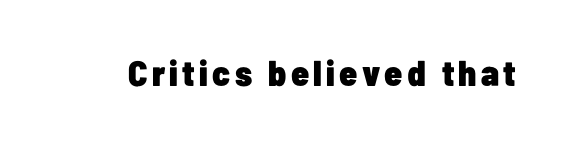
The image shows 36 px heavy, condensed sans-serif type, upright; set not underlined; low stroke contrast and a medium x-height.
